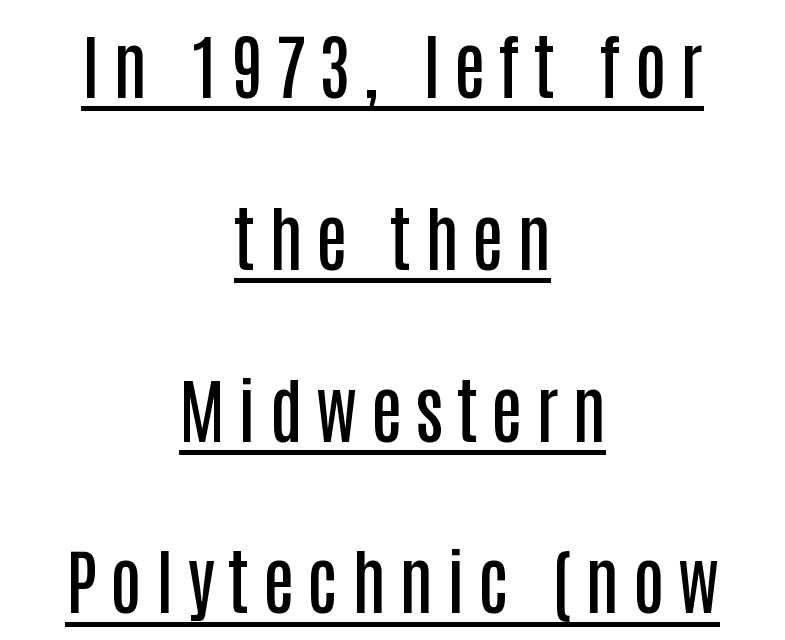
{"serif": "no", "italic": "no", "bold": "semi", "weight": "semibold", "width": "condensed", "stroke_contrast": "low", "x_height": "large", "monospaced": "no", "underline": "yes", "align": "center", "line_spacing": "loose", "line_spacing_ratio": 2.42, "glyph_px": 71}
